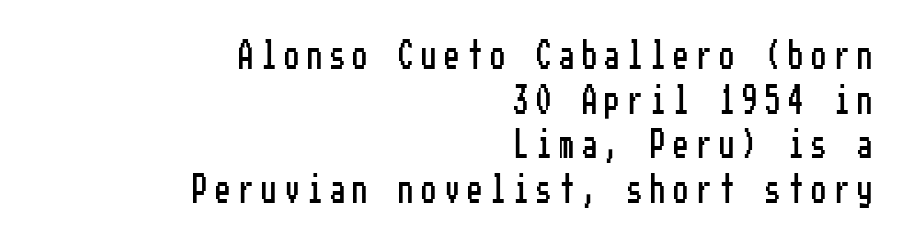
The image shows 29 px condensed sans-serif type, upright; set right-aligned, normal line spacing (1.54x), unusually wide letter spacing (+0.29 em), not underlined; low stroke contrast and a medium x-height.
